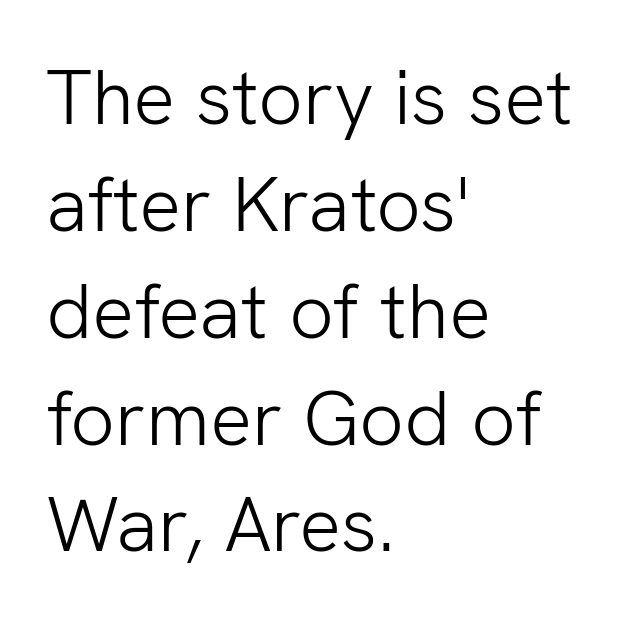
{"serif": "no", "italic": "no", "bold": "no", "weight": "light", "width": "normal", "stroke_contrast": "low", "x_height": "medium", "monospaced": "no", "underline": "no", "align": "left", "line_spacing": "normal", "line_spacing_ratio": 1.37, "letter_spacing": "normal", "letter_spacing_em": 0.0, "glyph_px": 78}
